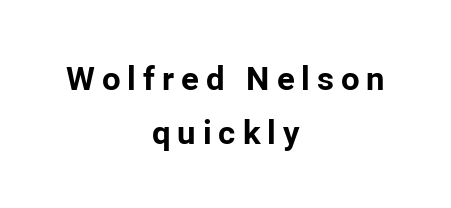
{"serif": "no", "italic": "no", "bold": "yes", "weight": "bold", "width": "normal", "stroke_contrast": "low", "x_height": "medium", "monospaced": "no", "underline": "no", "align": "center", "line_spacing": "normal", "line_spacing_ratio": 1.63, "letter_spacing": "wide", "letter_spacing_em": 0.21, "glyph_px": 33}
